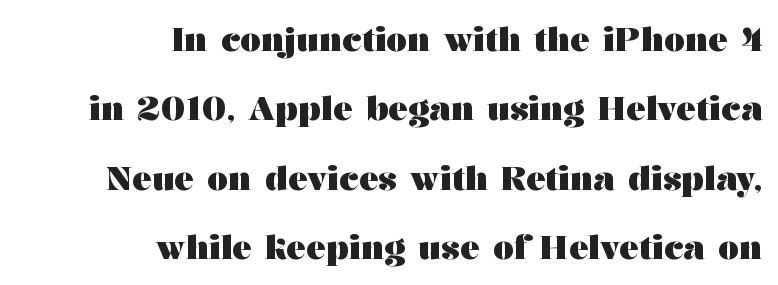
{"serif": "yes", "italic": "no", "bold": "yes", "weight": "heavy", "width": "wide", "stroke_contrast": "medium", "x_height": "medium", "monospaced": "no", "underline": "no", "align": "right", "line_spacing": "loose", "line_spacing_ratio": 2.1, "letter_spacing": "normal", "letter_spacing_em": 0.0, "glyph_px": 33}
